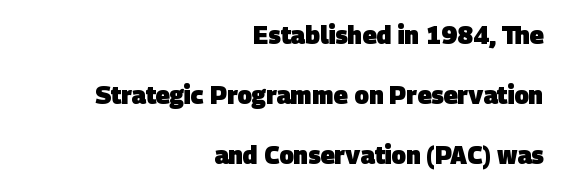
The image shows 24 px bold type; set right-aligned, loose line spacing (2.5x), normal letter spacing, not underlined.
